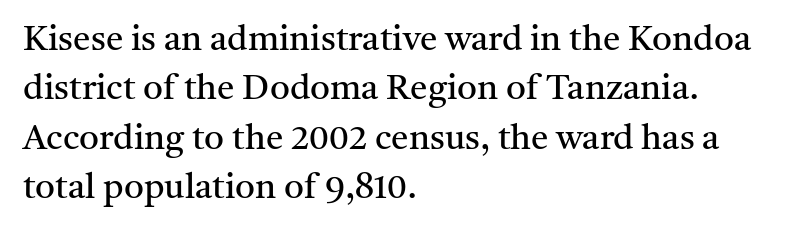
The image shows 35 px regular-weight serif type, upright; set left-aligned, normal line spacing (1.41x), normal letter spacing, not underlined; medium stroke contrast and a medium x-height.
